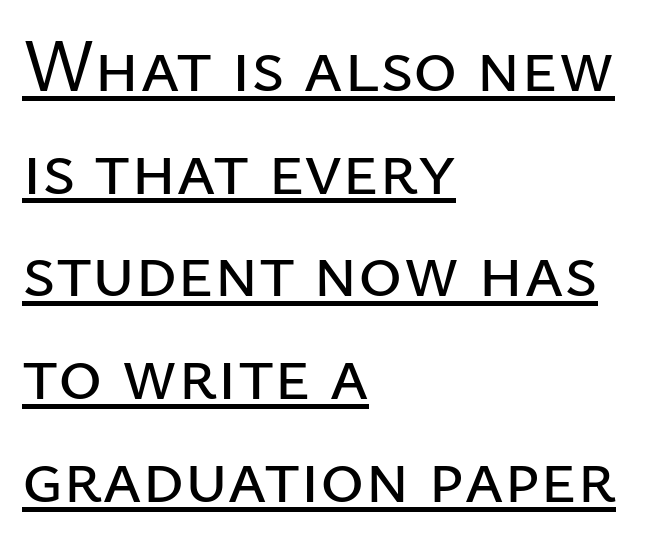
Q: Is the text italic (slanted)? A: No, it is upright.
Q: Is the typeface a serif or a sans-serif typeface? A: Sans-serif.
Q: Is the text underlined? A: Yes.
Q: How is the paragraph aligned? A: Left-aligned.
Q: Is the spacing between letters normal or unusually wide? A: Normal.
Q: Is the spacing between lines tight, normal or loose? A: Normal.
Q: Width (condensed, normal, or wide)? A: Normal.
Q: Stroke contrast? A: Low.
Q: x-height? A: Medium.
Q: Monospaced? A: No.
